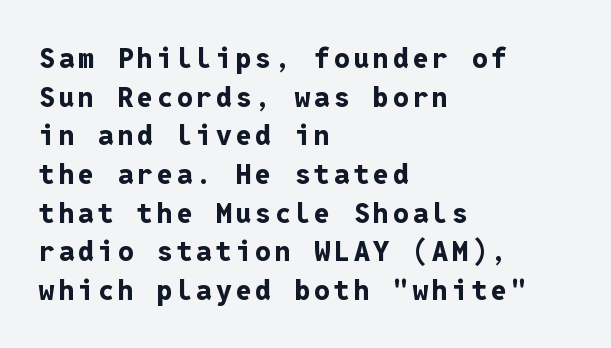
{"serif": "no", "italic": "no", "bold": "yes", "weight": "bold", "width": "normal", "stroke_contrast": "low", "x_height": "medium", "monospaced": "yes", "underline": "no", "align": "left", "line_spacing": "normal", "line_spacing_ratio": 1.38, "glyph_px": 28}
